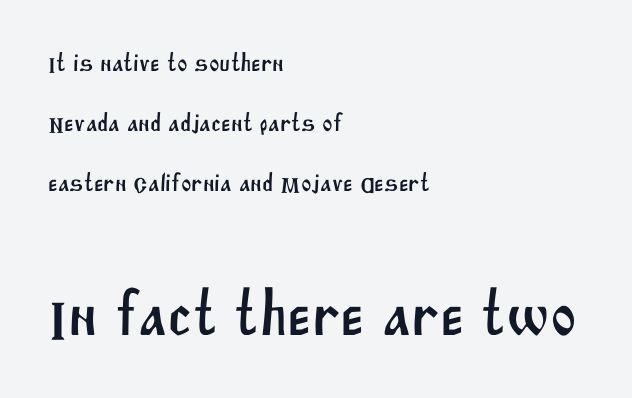
{"serif": "no", "width": "normal", "stroke_contrast": "medium", "x_height": "large", "monospaced": "no", "underline": "no", "align": "left", "line_spacing": "loose", "line_spacing_ratio": 2.4, "letter_spacing": "normal", "letter_spacing_em": 0.0, "larger_block": "second", "size_ratio": 2.52, "glyph_px": 63}
